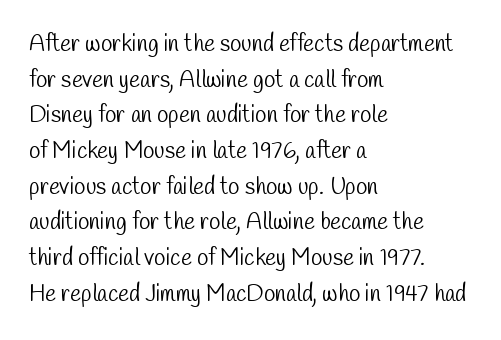
{"bold": "no", "underline": "no", "align": "left", "line_spacing": "normal", "line_spacing_ratio": 1.55, "letter_spacing": "normal", "letter_spacing_em": 0.0, "glyph_px": 23}
